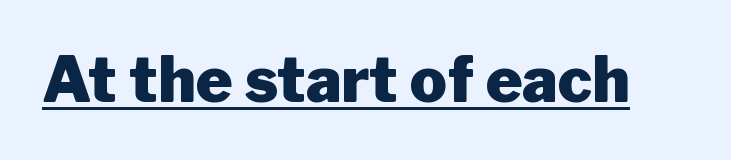
Q: Is the text bold? A: Yes.
Q: Is the text italic (slanted)? A: No, it is upright.
Q: Is the typeface a serif or a sans-serif typeface? A: Sans-serif.
Q: Is the text underlined? A: Yes.
Q: Is the spacing between letters normal or unusually wide? A: Normal.
Q: Width (condensed, normal, or wide)? A: Normal.
Q: Stroke contrast? A: Low.
Q: x-height? A: Medium.
Q: Monospaced? A: No.
